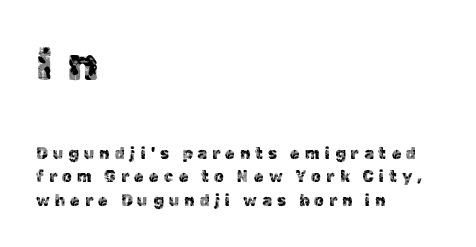
The strip under each line holds only bare page. Interline gaps are of average width in this sample. The upper block of text is set noticeably larger than the block beneath it. All the whitespace from short lines collects on the right. Nothing sits at the stroke ends, so this counts as sans-serif. The face used here is proportionally spaced, like ordinary book or web type.
